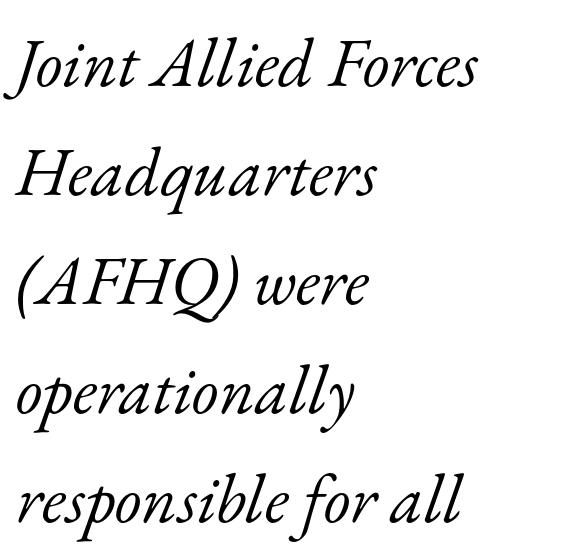
The image shows 69 px light serif type, italic (leaning right); set left-aligned, normal line spacing (1.58x), normal letter spacing, not underlined; low stroke contrast and a small x-height.
